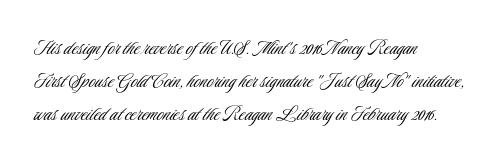
Q: Is the text bold? A: No.
Q: Is the text italic (slanted)? A: Yes.
Q: Is the text underlined? A: No.
Q: How is the paragraph aligned? A: Left-aligned.
Q: Is the spacing between letters normal or unusually wide? A: Normal.
Q: Is the spacing between lines tight, normal or loose? A: Normal.
